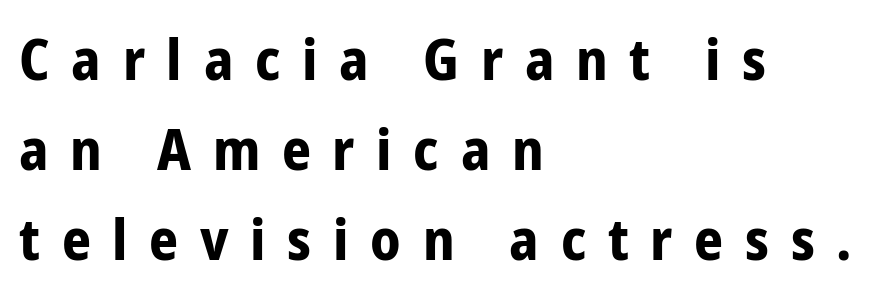
{"serif": "no", "italic": "no", "bold": "yes", "weight": "bold", "width": "condensed", "stroke_contrast": "low", "x_height": "medium", "monospaced": "no", "underline": "no", "align": "left", "line_spacing": "normal", "line_spacing_ratio": 1.58, "letter_spacing": "wide", "letter_spacing_em": 0.38, "glyph_px": 57}
